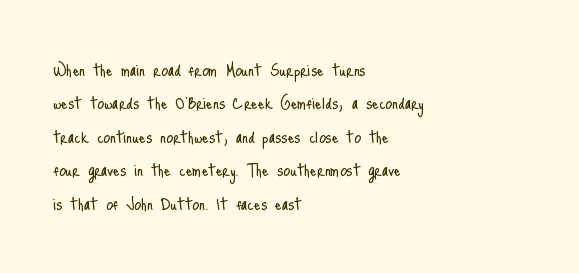
Q: Is the text bold? A: No.
Q: Is the text italic (slanted)? A: No, it is upright.
Q: Is the text underlined? A: No.
Q: How is the paragraph aligned? A: Left-aligned.
Q: Is the spacing between letters normal or unusually wide? A: Normal.
Q: Is the spacing between lines tight, normal or loose? A: Normal.
